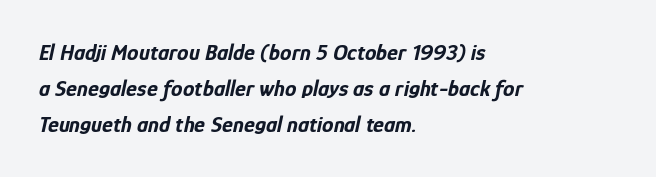
Compared with a centered layout, this one pins lines to the left instead. Tracking value appears to be zero — textbook default spacing. Quick note: italic. I'd describe the lettering as bold — thick and assertive.
